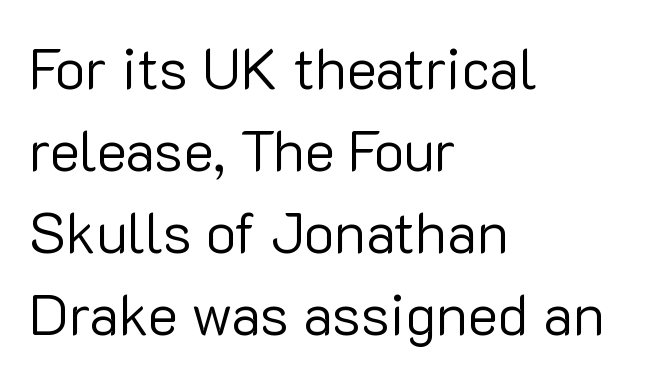
Is the type heavy? It reads as light-to-regular instead. Do the letters lean? They stand straight. This rendering leaves character spacing at its baseline value. Lines of text with bare space underneath. Reading down the block, your eye returns to a fixed left position each line.
